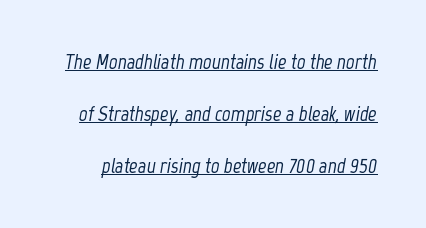
{"italic": "yes", "lean": "right", "slant_degrees": 12, "underline": "yes", "line_spacing": "loose", "line_spacing_ratio": 2.47, "letter_spacing": "normal", "letter_spacing_em": 0.0, "glyph_px": 21}
